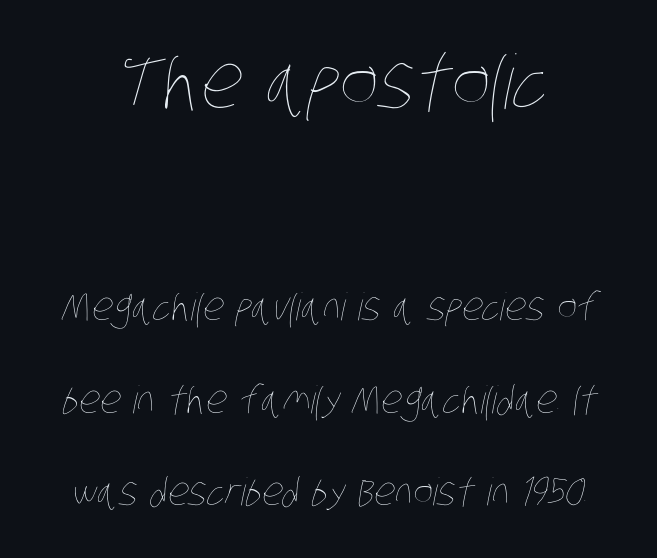
This sample trades compactness for vertical openness between lines. Each row of text sits above clean, open space. The letterforms sit at book weight or below. These two chunks differ in scale, with the top chunk taking the larger measure.
